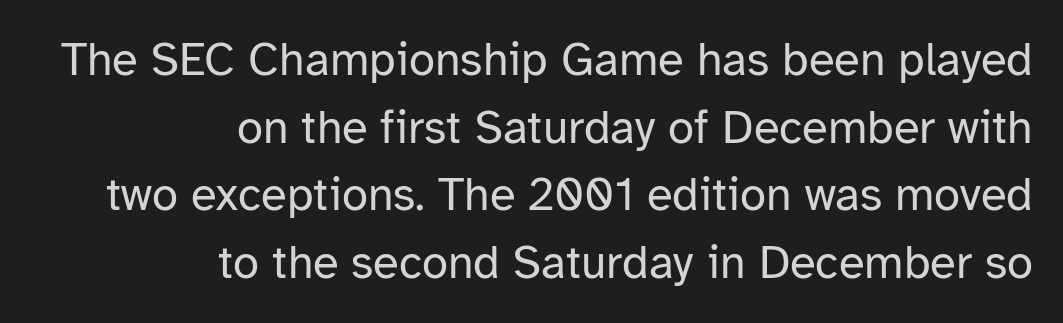
The lettering stays uniformly vertical, giving the passage a roman look. Serifs: no, the terminals of the letterforms are clean. Spacing verdict: proportional, widths tailored to each character. This block has exactly the height ordinary leading produces.
